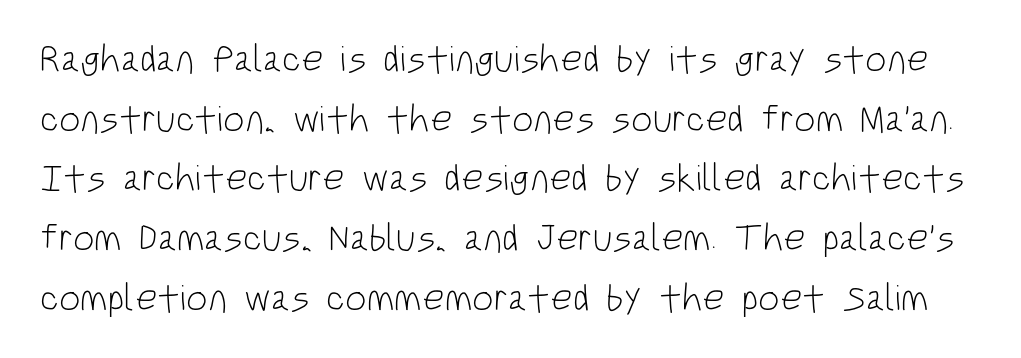
{"serif": "no", "italic": "no", "bold": "no", "weight": "light", "width": "condensed", "stroke_contrast": "low", "x_height": "large", "monospaced": "no", "underline": "no", "line_spacing": "normal", "line_spacing_ratio": 1.57, "letter_spacing": "normal", "letter_spacing_em": 0.0, "glyph_px": 38}
